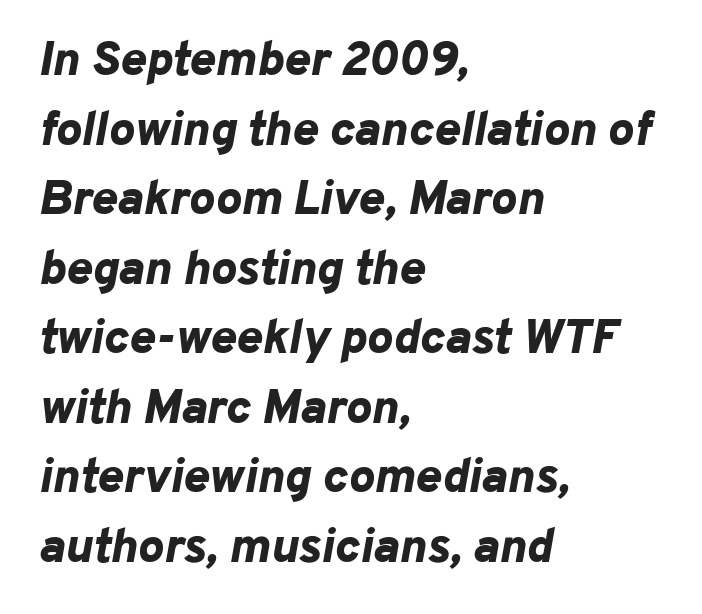
The image shows 49 px bold type, italic (leaning right); set left-aligned, normal line spacing (1.42x), normal letter spacing, not underlined; low stroke contrast and a medium x-height.
